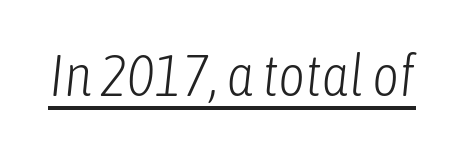
The image shows 58 px light, condensed type, italic (leaning right); set normal letter spacing, underlined; low stroke contrast and a medium x-height.
